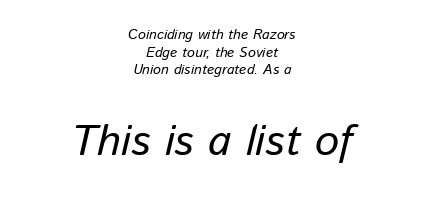
The image shows 43 px regular-weight type, italic (leaning right); set centered, normal line spacing (1.26x), normal letter spacing, not underlined; the second (bottom) block is 3.07x larger; low stroke contrast and a medium x-height.
